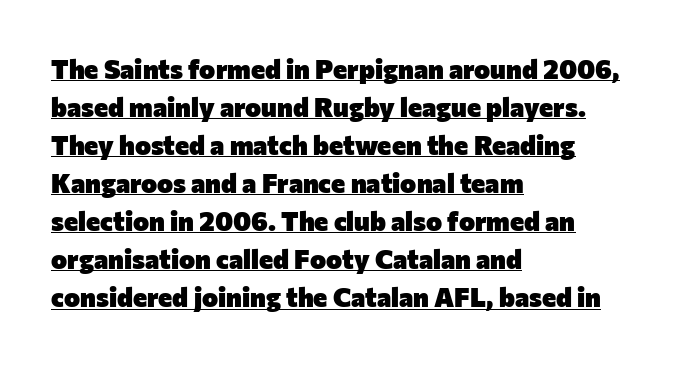
A typesetter would call this leading conventional body-copy spacing. Does a line run under the words? Yes, clearly. The font is running at its bold setting. In terms of posture, this sample is upright. This rendering leaves character spacing at its baseline value.
